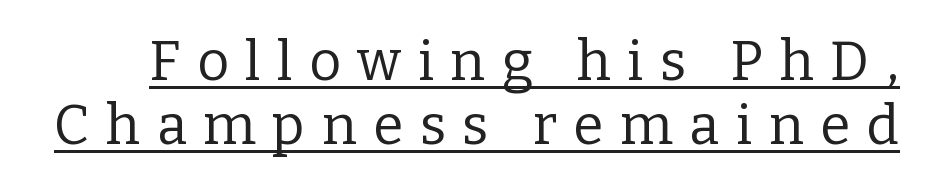
{"serif": "yes", "italic": "no", "bold": "no", "weight": "regular", "width": "normal", "stroke_contrast": "low", "x_height": "medium", "monospaced": "no", "underline": "yes", "line_spacing_ratio": 1.17, "letter_spacing": "wide", "letter_spacing_em": 0.3, "glyph_px": 55}
